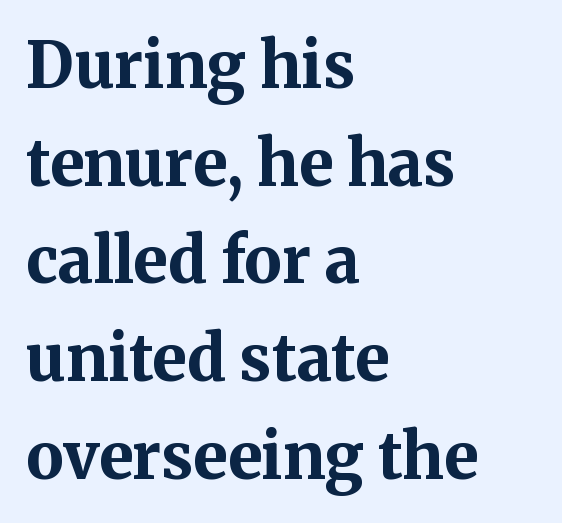
The characters display serif detailing at their extremities. Is the letter spacing exaggerated? No — it looks like the ordinary default. Plenty of ink on the page — the face is bold. Layout note: lines flush left. Normally led — the rows are evenly, conventionally spaced.
